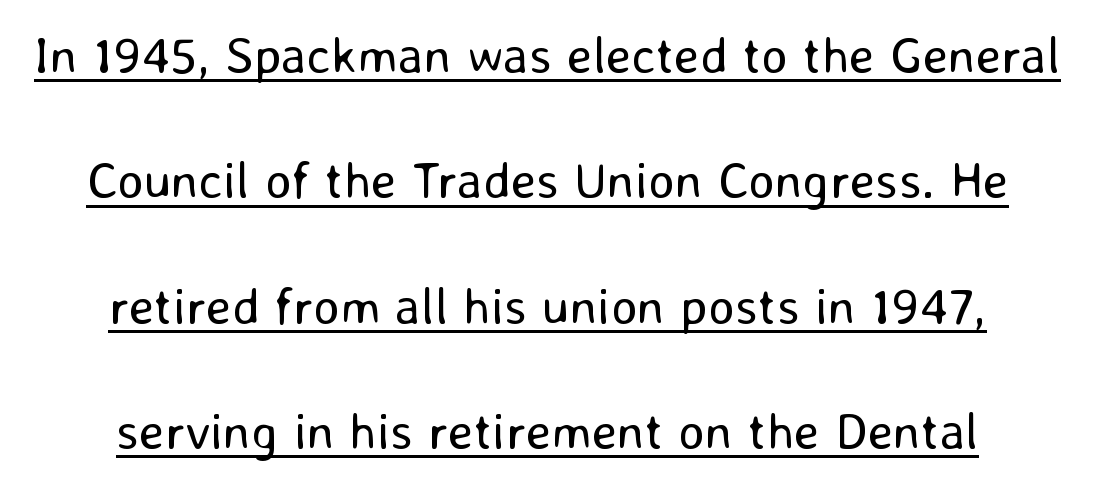
The image shows 52 px regular-weight sans-serif type, upright; set centered, loose line spacing (2.41x), normal letter spacing, underlined; low stroke contrast and a medium x-height.
